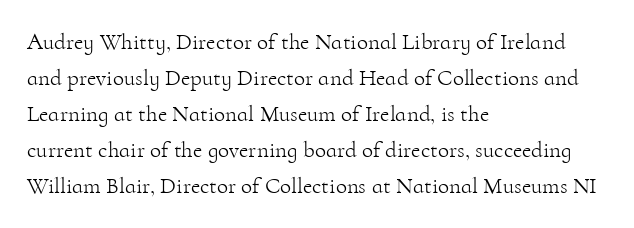
Q: Is the text bold? A: No.
Q: Is the text italic (slanted)? A: No, it is upright.
Q: Is the text underlined? A: No.
Q: How is the paragraph aligned? A: Left-aligned.
Q: Is the spacing between letters normal or unusually wide? A: Normal.
Q: Is the spacing between lines tight, normal or loose? A: Normal.
